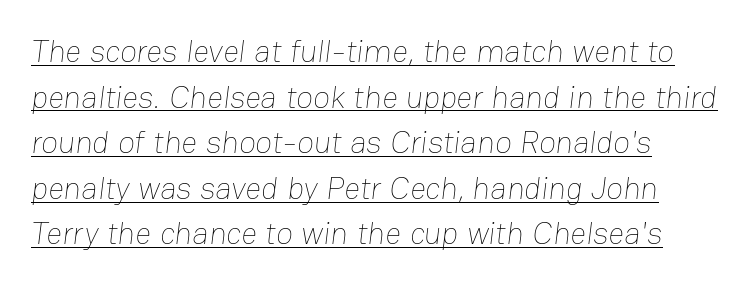
{"bold": "no", "weight": "thin", "width": "normal", "stroke_contrast": "low", "x_height": "medium", "monospaced": "no", "underline": "yes", "align": "left", "line_spacing": "normal", "line_spacing_ratio": 1.47, "letter_spacing": "normal", "letter_spacing_em": 0.0, "glyph_px": 31}
